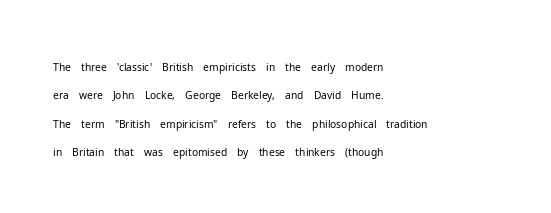
{"italic": "no", "bold": "no", "underline": "no", "align": "left", "line_spacing": "normal", "line_spacing_ratio": 1.35, "letter_spacing": "normal", "letter_spacing_em": 0.0, "glyph_px": 21}
